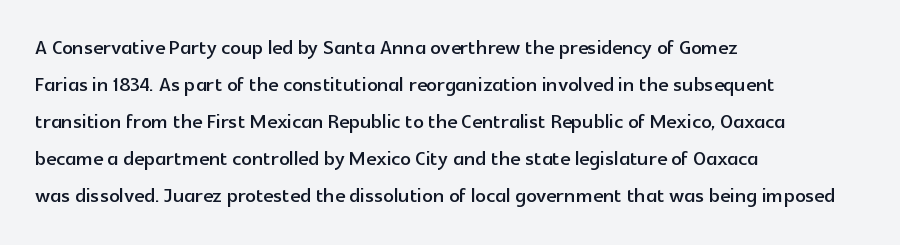
Q: Is the text italic (slanted)? A: No, it is upright.
Q: Is the text underlined? A: No.
Q: How is the paragraph aligned? A: Left-aligned.
Q: Is the spacing between letters normal or unusually wide? A: Normal.
Q: Is the spacing between lines tight, normal or loose? A: Normal.
